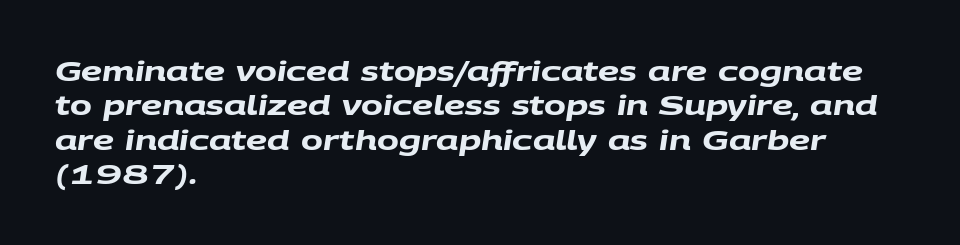
The image shows 26 px bold type; set left-aligned, normal line spacing (1.32x), normal letter spacing, not underlined.
